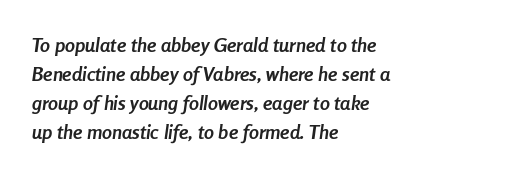
Any mark beneath the type? The region is blank. The passage shown stacks its lines at a standard gap. Bold? Absolutely — the strokes are thick and heavy. The passage shown leans; its letterforms are oblique. All the whitespace from short lines collects on the right.
